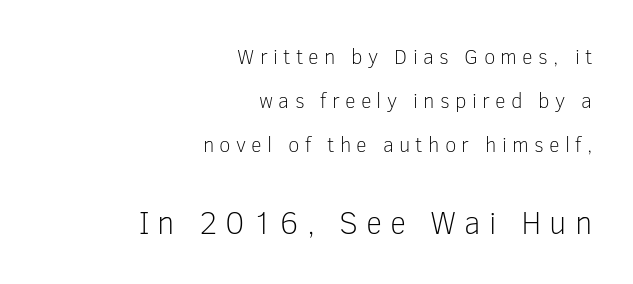
Q: Is the text bold? A: No.
Q: Is the text italic (slanted)? A: No, it is upright.
Q: Is the typeface a serif or a sans-serif typeface? A: Sans-serif.
Q: Is the text underlined? A: No.
Q: How is the paragraph aligned? A: Right-aligned.
Q: Is the spacing between letters normal or unusually wide? A: Unusually wide.
Q: Is the spacing between lines tight, normal or loose? A: Loose.
Q: Which block of text is set in a larger size, the first (top) or the second (bottom)? A: The second (bottom) one.
Q: Width (condensed, normal, or wide)? A: Normal.
Q: Stroke contrast? A: Low.
Q: x-height? A: Medium.
Q: Monospaced? A: No.
